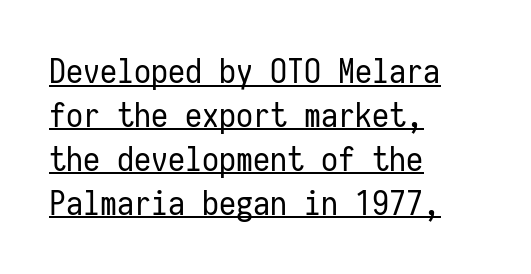
The image shows 34 px regular-weight, condensed sans-serif type, upright, monospaced; set left-aligned, normal line spacing (1.29x), normal letter spacing, underlined; low stroke contrast and a medium x-height.
